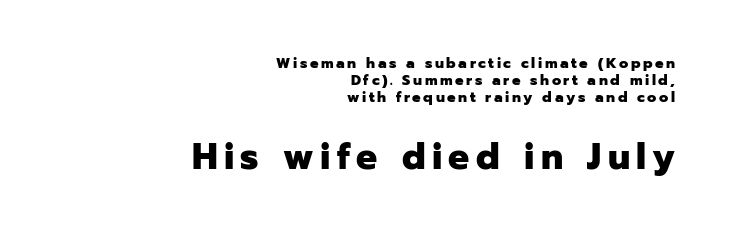
The image shows 37 px heavy sans-serif type, upright; set right-aligned, tight line spacing (1.13x), not underlined; the second (bottom) block is 2.47x larger; low stroke contrast and a medium x-height.
